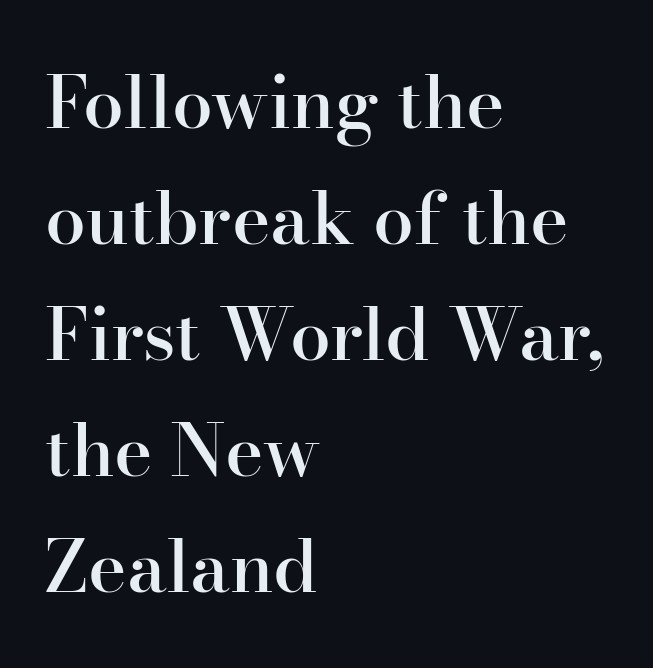
The rag falls on the right side of this text block. Look at the tracking — it's just the regular setting, nothing added. Look at the bottom of the vertical strokes: they flare into serifs here. Leading matches the norm, producing a regular column.
